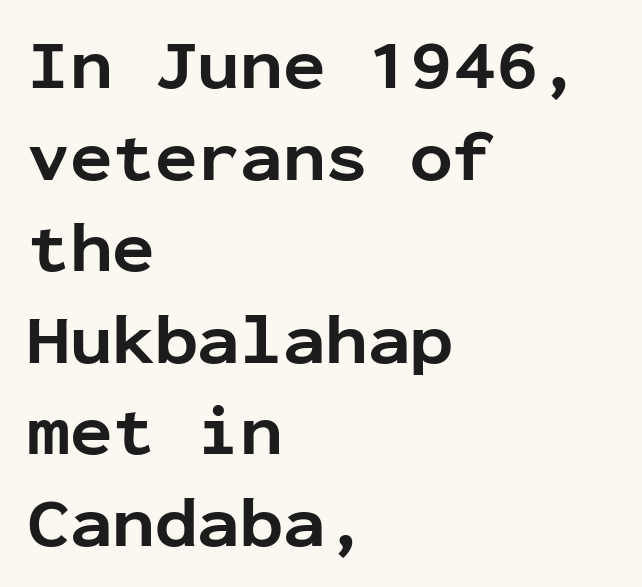
Look at the stroke-to-counter ratio: heavy, a bold. The paragraph has a hard left edge and a soft right edge. The glyphs are unaccompanied by any horizontal stroke below them. No italicization has been applied; the sample stays upright.
